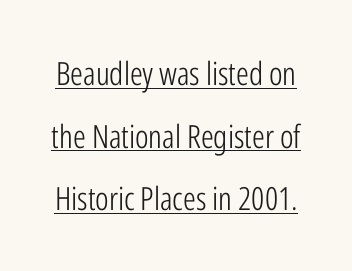
The lettering is marked with a stroke running underneath it. Stem width sits at or under what a default text font uses. The passage shown is typeset with a sans-serif family. Do the letters lean? They stand straight.
